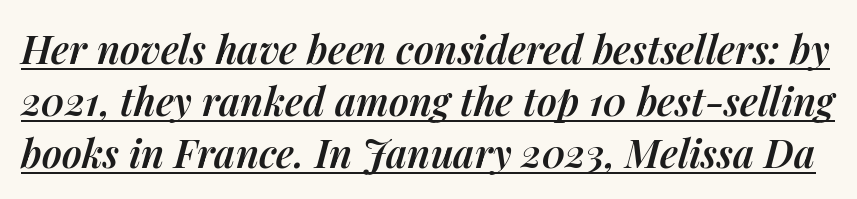
{"italic": "yes", "lean": "right", "slant_degrees": 14, "bold": "semi", "weight": "semibold", "width": "normal", "stroke_contrast": "medium", "x_height": "medium", "monospaced": "no", "underline": "yes", "line_spacing": "normal", "line_spacing_ratio": 1.33, "letter_spacing": "normal", "letter_spacing_em": 0.0, "glyph_px": 39}
